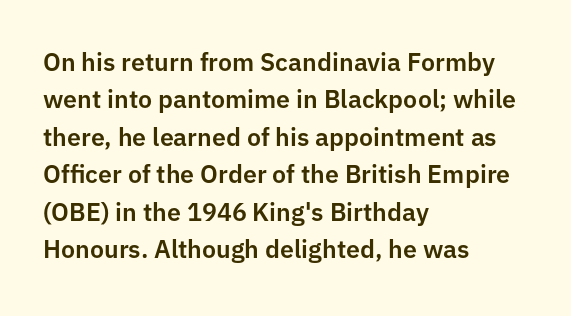
The image shows 25 px text type, upright; set left-aligned, normal line spacing (1.5x), normal letter spacing, not underlined.
